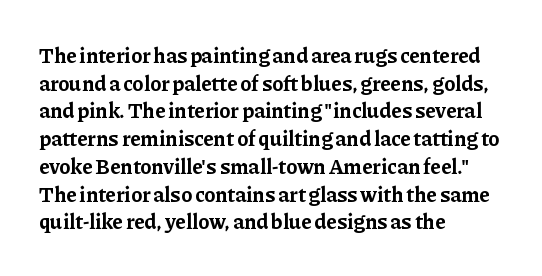
It's the straight-up-and-down kind of type. The words here are not underlined. Summary of vertical rhythm: regular, with standard interline spacing. Alignment: flush left. The rendering keeps characters at their native spacing.
